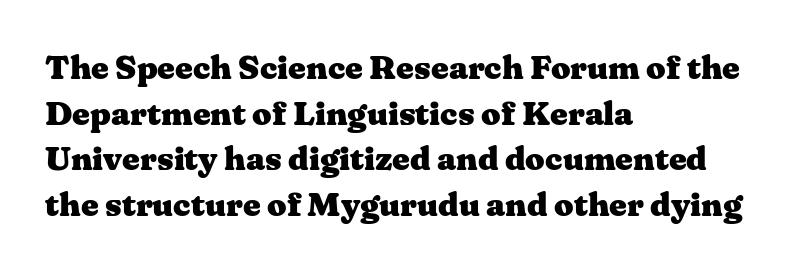
{"serif": "yes", "italic": "no", "bold": "yes", "weight": "heavy", "width": "wide", "stroke_contrast": "medium", "x_height": "medium", "monospaced": "no", "underline": "no", "align": "left", "line_spacing": "normal", "line_spacing_ratio": 1.34, "letter_spacing": "normal", "letter_spacing_em": 0.0, "glyph_px": 34}
